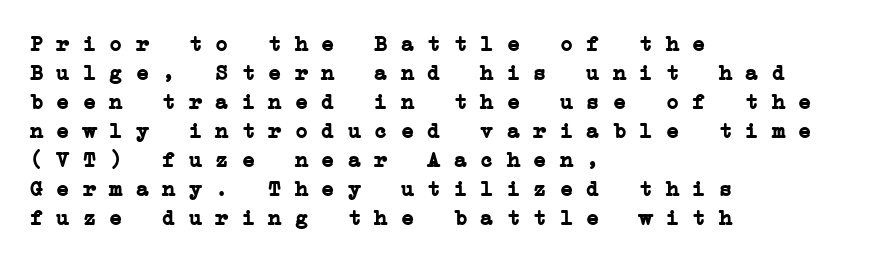
Q: Is the text bold? A: Yes.
Q: Is the text underlined? A: No.
Q: How is the paragraph aligned? A: Left-aligned.
Q: Is the spacing between letters normal or unusually wide? A: Normal.
Q: Is the spacing between lines tight, normal or loose? A: Normal.
